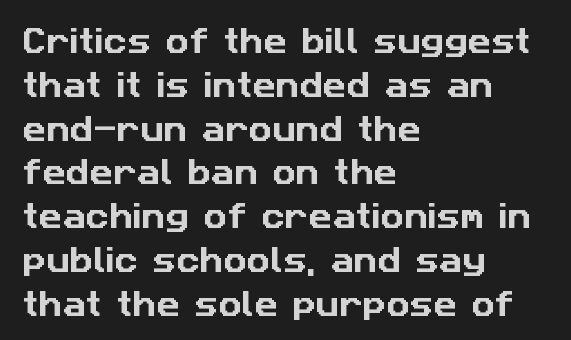
The image shows 29 px sans-serif type; set left-aligned, normal line spacing (1.51x), normal letter spacing, not underlined; low stroke contrast and a medium x-height.
